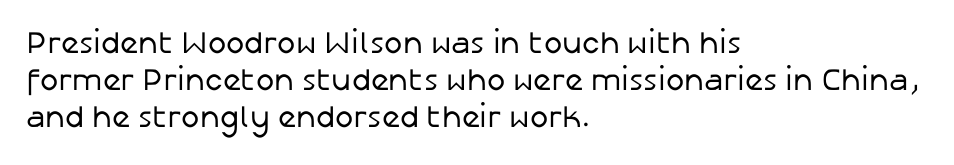
The image shows 31 px regular-weight sans-serif type, upright; set left-aligned, line spacing 1.2x, normal letter spacing, not underlined; low stroke contrast and a medium x-height.
